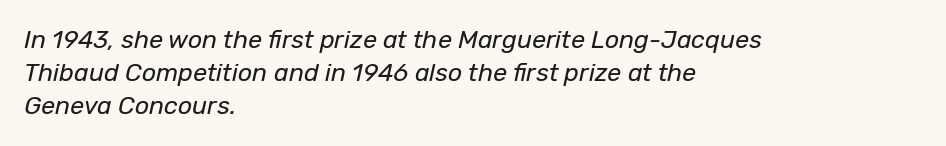
{"italic": "yes", "lean": "right", "slant_degrees": 12, "bold": "no", "underline": "no", "align": "left", "line_spacing": "normal", "line_spacing_ratio": 1.33, "letter_spacing": "normal", "letter_spacing_em": 0.0, "glyph_px": 25}
